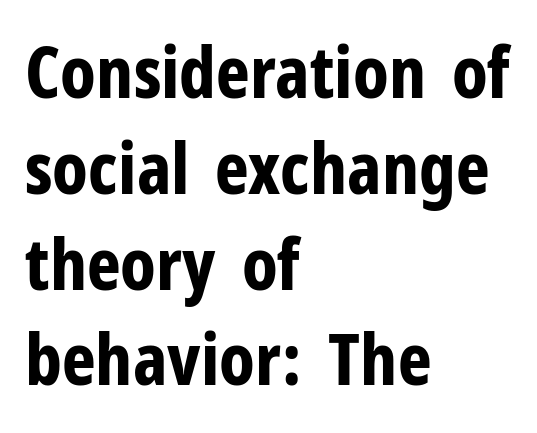
How heavy is the stroke? Heavy — this is a bold. Compared with typical body copy, the letter spacing here is the same. The specimen omits any rule beneath the text block's lines. Here the designer chose a conventional face with non-uniform glyph widths. Regarding leading, the lines here are spaced in the standard way.
